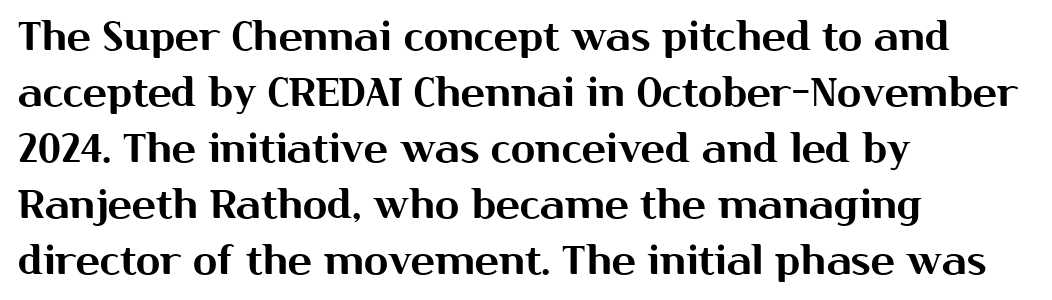
A typesetter would call this zero additional tracking. The zone under the glyphs is completely vacant. This is sans-serif lettering, the kind often seen on screens and signage. Interline gaps are of average width in this sample.
